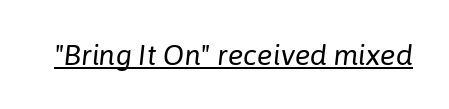
A light-to-regular cut is what we see here. Students, observe the line beneath the letters — that is underlining. Is this a fixed-width face? No — the glyphs have proportional, varying widths. The type is set solid horizontally, with unmodified tracking. Emphasis-style slanted type is in use.
